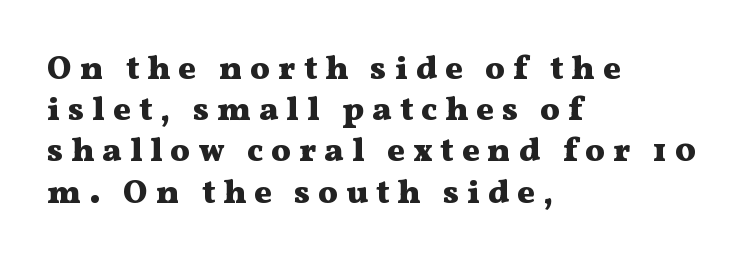
{"serif": "yes", "italic": "no", "bold": "yes", "weight": "heavy", "width": "wide", "stroke_contrast": "medium", "x_height": "medium", "monospaced": "no", "underline": "no", "align": "left", "line_spacing": "normal", "line_spacing_ratio": 1.25, "letter_spacing": "wide", "letter_spacing_em": 0.24, "glyph_px": 33}
